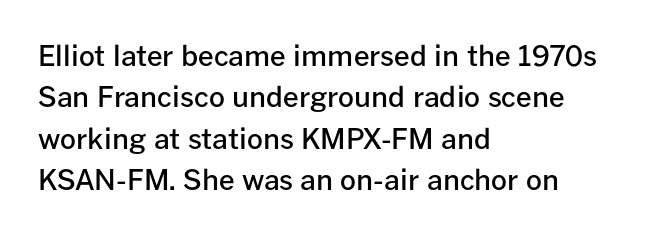
The image shows 28 px semibold sans-serif type, upright; set left-aligned, normal line spacing (1.48x), normal letter spacing, not underlined; low stroke contrast and a medium x-height.
